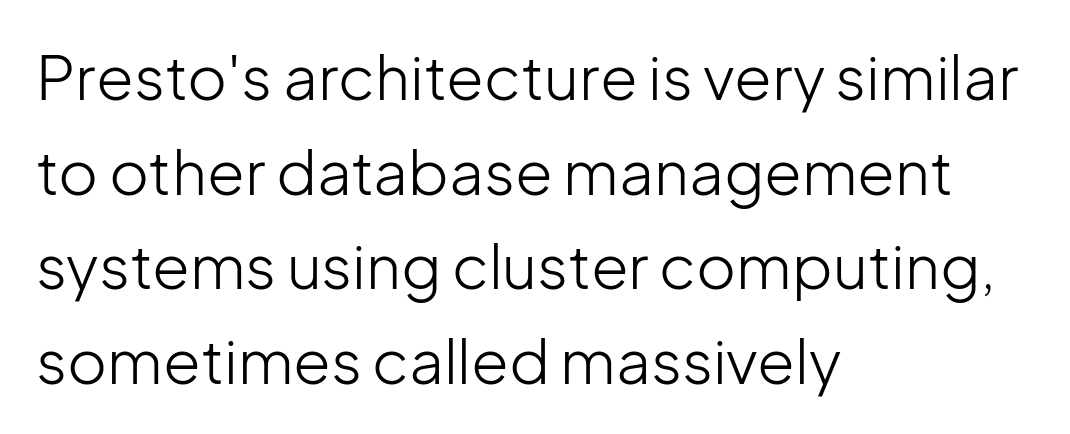
Beneath every word, the page is bare. The letters stand upright; this is a roman face. A typesetter would label this face a sans. Looks like regular typesetting: each glyph gets only the width it needs. If you measured baseline to baseline, you'd find a middling distance.
